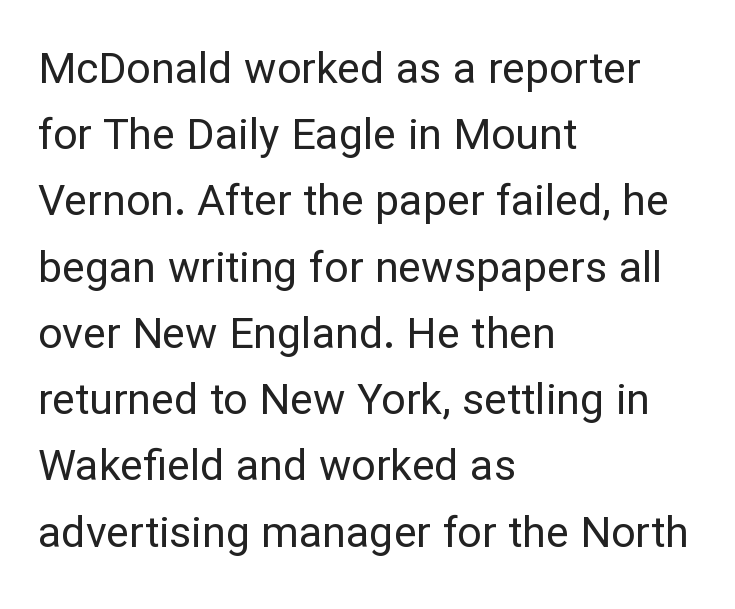
Varying glyph widths throughout — classic text-font behaviour. Short and long lines alike share a common starting point at left. Nope, not italic — everything's standing straight. Serifs: no, the terminals of the letterforms are clean. Vertically, the passage feels balanced, rows spaced as you'd expect. The area under the type is left untouched.
